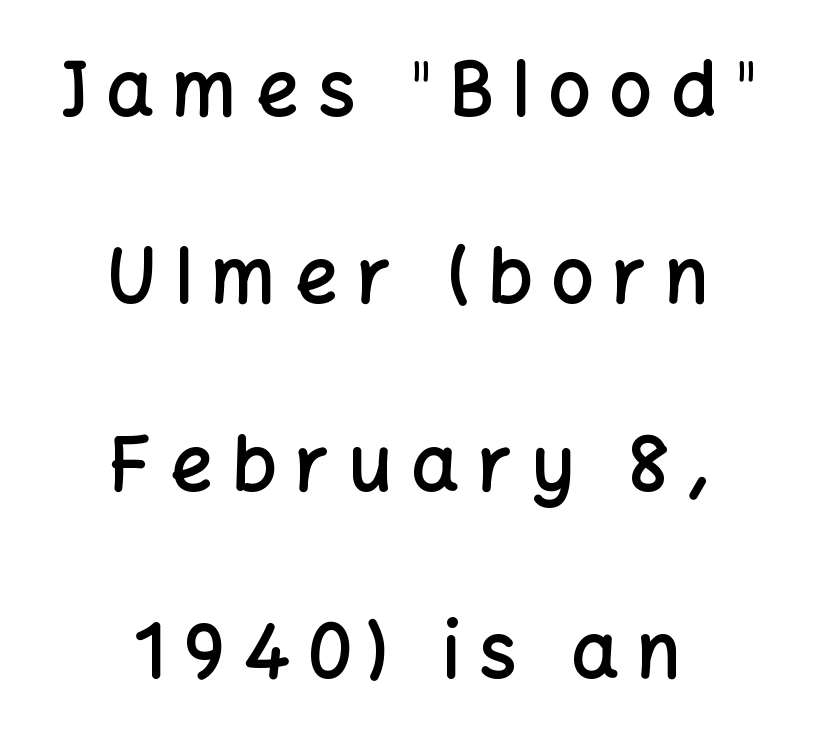
The image shows 75 px semibold sans-serif type, upright; set centered, loose line spacing (2.5x), unusually wide letter spacing (+0.25 em), not underlined; low stroke contrast and a medium x-height.
